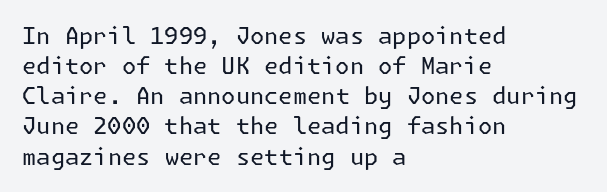
The image shows 23 px text type, upright; set left-aligned, normal line spacing (1.31x), normal letter spacing, not underlined.
